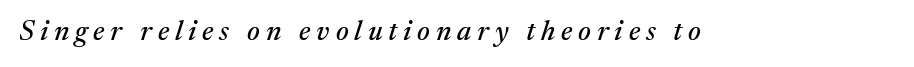
The whole block is typeset with a tilt. Spacing verdict: proportional, widths tailored to each character. Glyph-to-glyph distance is far greater than everyday printed text. Has an underline been added? It has not. The typeface chosen for these lines features serifs.
